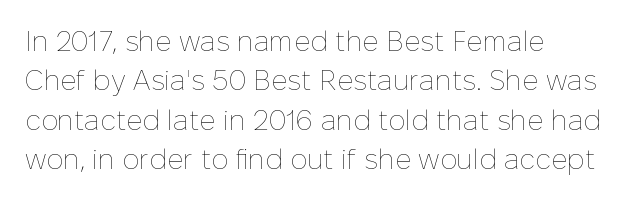
The image shows 28 px thin type, upright; set left-aligned, normal line spacing (1.41x), normal letter spacing, not underlined; low stroke contrast and a medium x-height.
